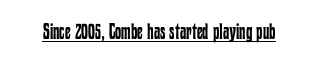
Does a line run under the words? Yes, clearly. Each word holds together tightly as a unit, with standard inter-letter gaps. When letters stand straight like this, we call the style roman or upright. Compared with a typical body face, this is equally light or lighter still.
